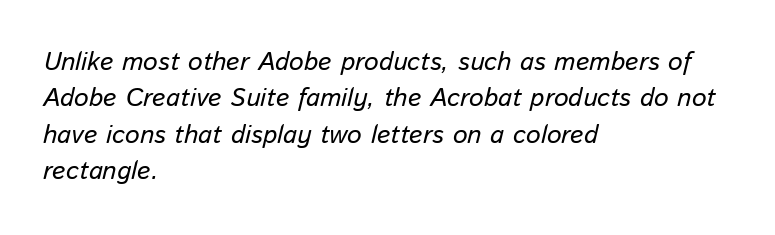
The image shows 26 px text type, italic (leaning right); set left-aligned, normal line spacing (1.4x), normal letter spacing, not underlined.
